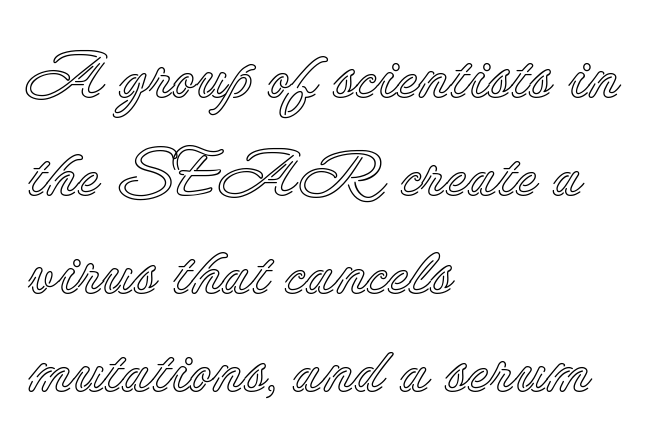
The rendering keeps characters at their native spacing. Every row of glyphs begins at an identical x-position on the left. The block of text has a typical density, with ordinary space between rows. Letters rest on an invisible, unmarked baseline.
